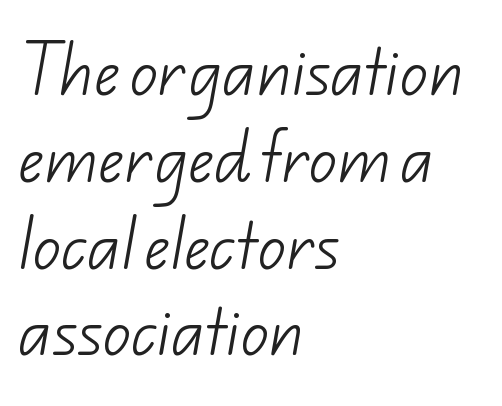
Q: Is the text bold? A: No.
Q: Is the typeface a serif or a sans-serif typeface? A: Sans-serif.
Q: Is the text underlined? A: No.
Q: How is the paragraph aligned? A: Left-aligned.
Q: Is the spacing between letters normal or unusually wide? A: Normal.
Q: Is the spacing between lines tight, normal or loose? A: Normal.
Q: Width (condensed, normal, or wide)? A: Normal.
Q: Stroke contrast? A: Low.
Q: x-height? A: Small.
Q: Monospaced? A: No.
